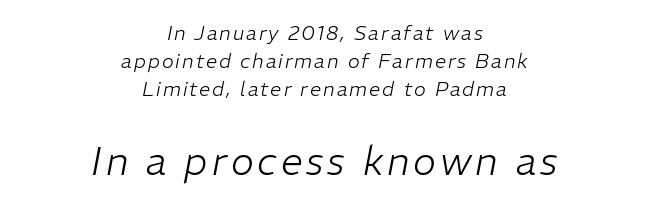
Horizontal alignment here is central, giving a formal, balanced look. Does the bottom block carry the larger type? Yes, it does. The letters advance in unequal steps, a hallmark of proportional type. The words here are not underlined. The specimen reads as italic at a glance. The letters look calm and open, with moderate or lighter stems.
